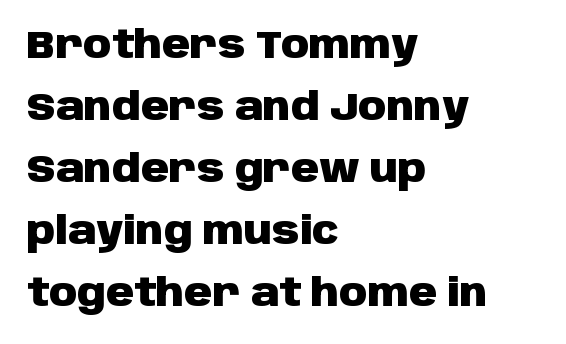
Q: Is the text bold? A: Yes.
Q: Is the text italic (slanted)? A: No, it is upright.
Q: Is the typeface a serif or a sans-serif typeface? A: Sans-serif.
Q: Is the text underlined? A: No.
Q: How is the paragraph aligned? A: Left-aligned.
Q: Is the spacing between letters normal or unusually wide? A: Normal.
Q: Is the spacing between lines tight, normal or loose? A: Normal.
Q: Width (condensed, normal, or wide)? A: Normal.
Q: Stroke contrast? A: Low.
Q: x-height? A: Large.
Q: Monospaced? A: No.
